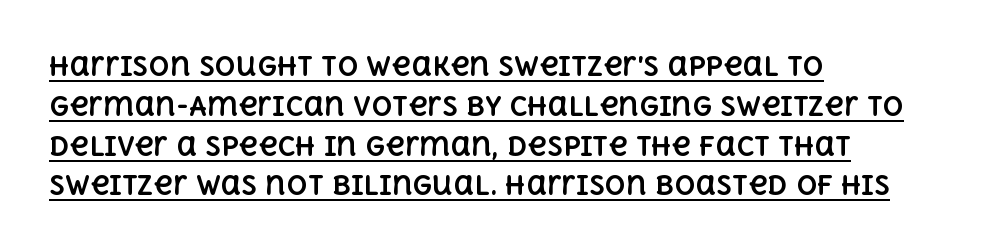
The image shows 26 px bold type, upright; set left-aligned, normal line spacing (1.53x), normal letter spacing, underlined.
